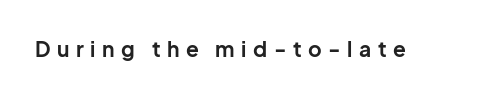
{"italic": "no", "bold": "yes", "underline": "no", "letter_spacing": "wide", "letter_spacing_em": 0.31, "glyph_px": 21}
